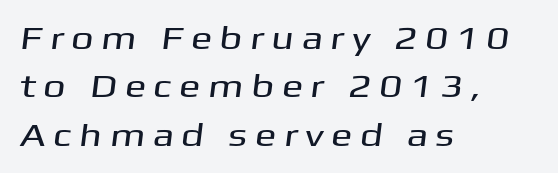
The image shows 32 px wide sans-serif type; set left-aligned, normal line spacing (1.51x), unusually wide letter spacing (+0.23 em), not underlined; medium stroke contrast and a medium x-height.
